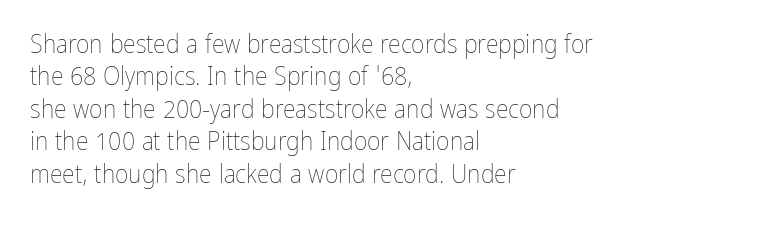
Q: Is the text bold? A: No.
Q: Is the text italic (slanted)? A: No, it is upright.
Q: Is the text underlined? A: No.
Q: How is the paragraph aligned? A: Left-aligned.
Q: Is the spacing between letters normal or unusually wide? A: Normal.
Q: Is the spacing between lines tight, normal or loose? A: Normal.
